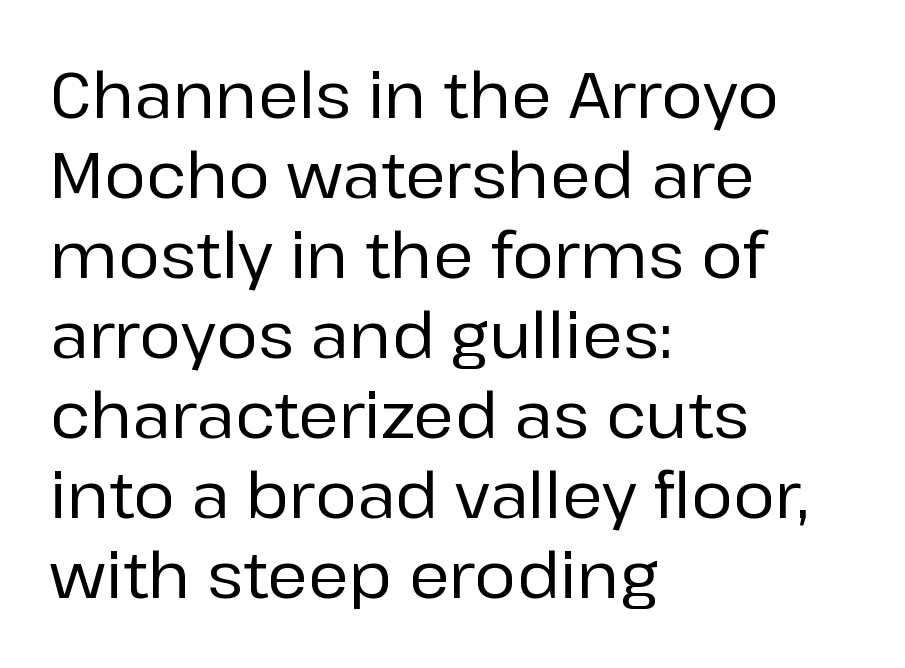
{"serif": "no", "italic": "no", "width": "normal", "stroke_contrast": "low", "x_height": "medium", "monospaced": "no", "underline": "no", "align": "left", "line_spacing": "normal", "line_spacing_ratio": 1.27, "letter_spacing": "normal", "letter_spacing_em": 0.0, "glyph_px": 63}
